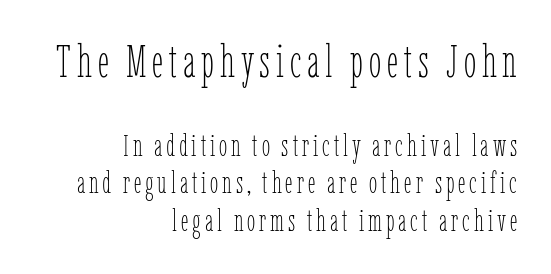
Here the designer chose a conventional face with non-uniform glyph widths. If you drew a ruler down the right edge, every line would touch it. You get the large type first, then a drop to smaller type. Normally led — the rows are evenly, conventionally spaced.
